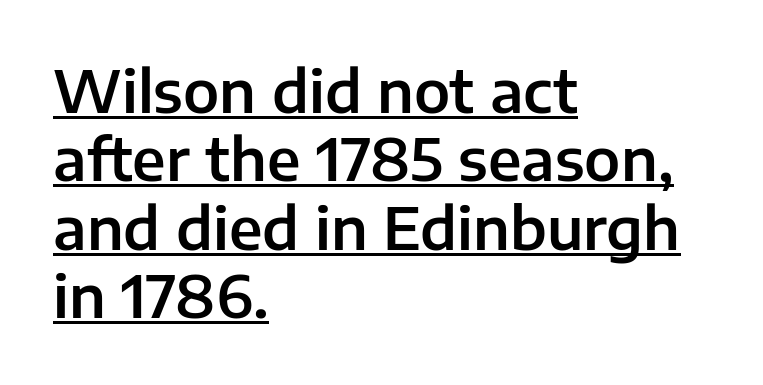
The image shows 58 px sans-serif type, upright; set left-aligned, line spacing 1.18x, normal letter spacing, underlined; low stroke contrast and a medium x-height.
